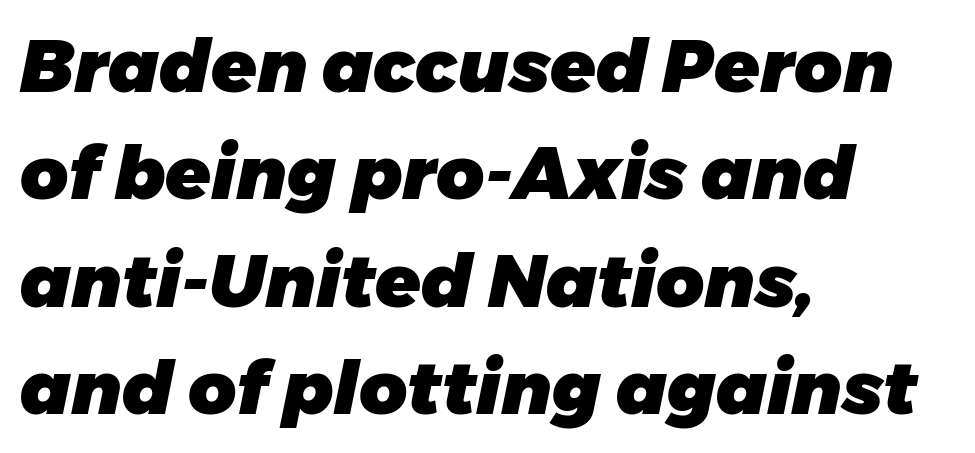
Q: Is the text bold? A: Yes.
Q: Is the text italic (slanted)? A: Yes, it leans right by about 11 degrees.
Q: Is the text underlined? A: No.
Q: How is the paragraph aligned? A: Left-aligned.
Q: Is the spacing between letters normal or unusually wide? A: Normal.
Q: Is the spacing between lines tight, normal or loose? A: Normal.
Q: Width (condensed, normal, or wide)? A: Normal.
Q: Stroke contrast? A: Low.
Q: x-height? A: Medium.
Q: Monospaced? A: No.
